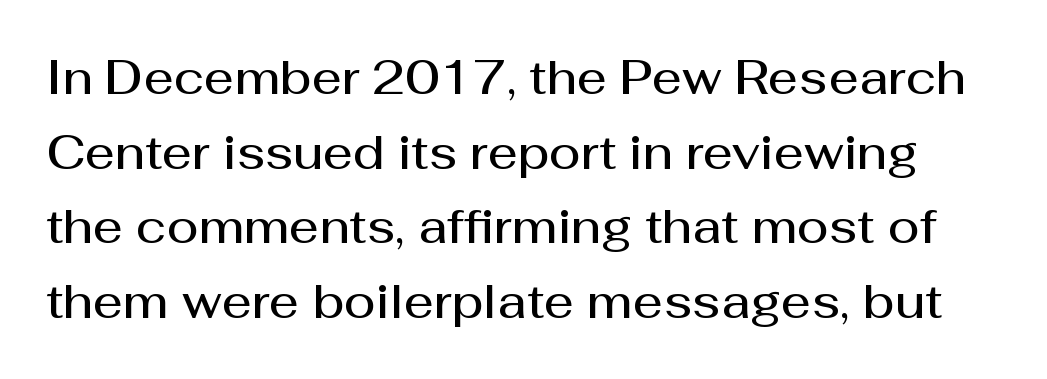
{"serif": "no", "italic": "no", "bold": "semi", "weight": "semibold", "width": "normal", "stroke_contrast": "medium", "x_height": "medium", "monospaced": "no", "underline": "no", "line_spacing": "normal", "line_spacing_ratio": 1.59, "letter_spacing": "normal", "letter_spacing_em": 0.0, "glyph_px": 47}
